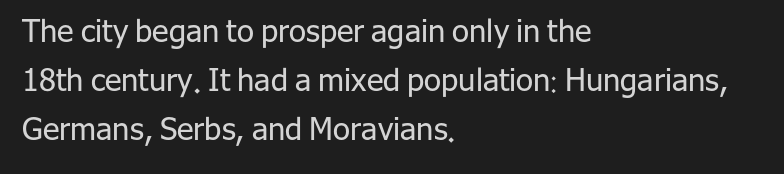
Do the letters lean? They stand straight. Baseline-to-baseline distance is the conventional proportion of letter height. Check where the strokes stop: nothing finishes them off — pure sans. The strip under each line holds only bare page. The typeface has the unassuming heft of standard copy or less.
